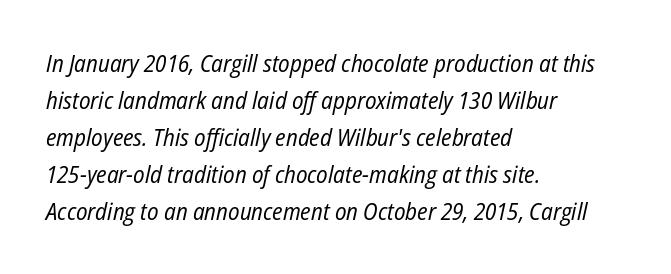
{"italic": "yes", "lean": "right", "slant_degrees": 12, "bold": "no", "underline": "no", "align": "left", "line_spacing": "normal", "line_spacing_ratio": 1.54, "letter_spacing": "normal", "letter_spacing_em": 0.0, "glyph_px": 24}
